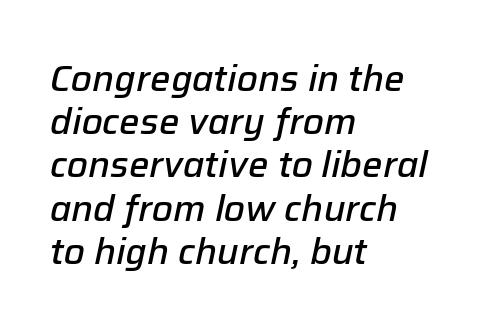
The image shows 36 px semibold type, italic (leaning right); set left-aligned, line spacing 1.2x, normal letter spacing, not underlined; low stroke contrast and a medium x-height.
